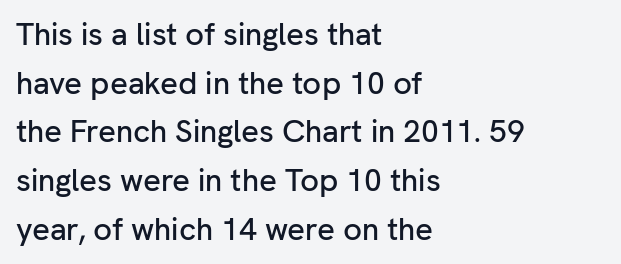
The image shows 31 px sans-serif type, upright; set left-aligned, normal line spacing (1.57x), normal letter spacing, not underlined; low stroke contrast and a medium x-height.
